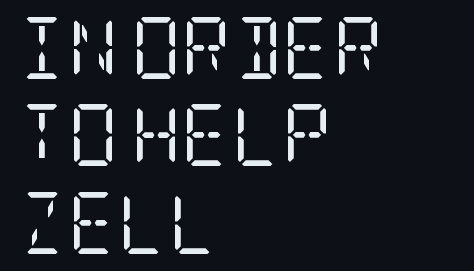
{"serif": "yes", "italic": "no", "bold": "no", "weight": "regular", "width": "condensed", "stroke_contrast": "low", "x_height": "large", "underline": "no", "align": "left", "line_spacing": "normal", "line_spacing_ratio": 1.41, "letter_spacing": "normal", "letter_spacing_em": 0.0, "glyph_px": 62}
